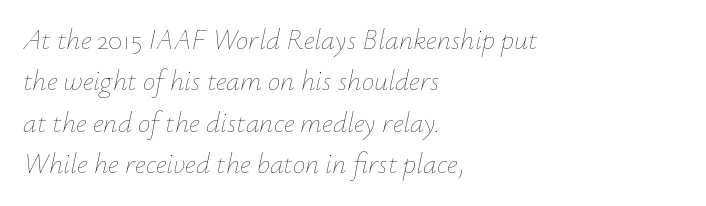
Each row of text sits above clean, open space. The lettering tilts uniformly, giving the passage an italic look. No letter is thick-stroked: the sample isn't bold. Default kerning and tracking; the words read as compact shapes. Layout note: lines flush left. The space between consecutive lines is moderate.
